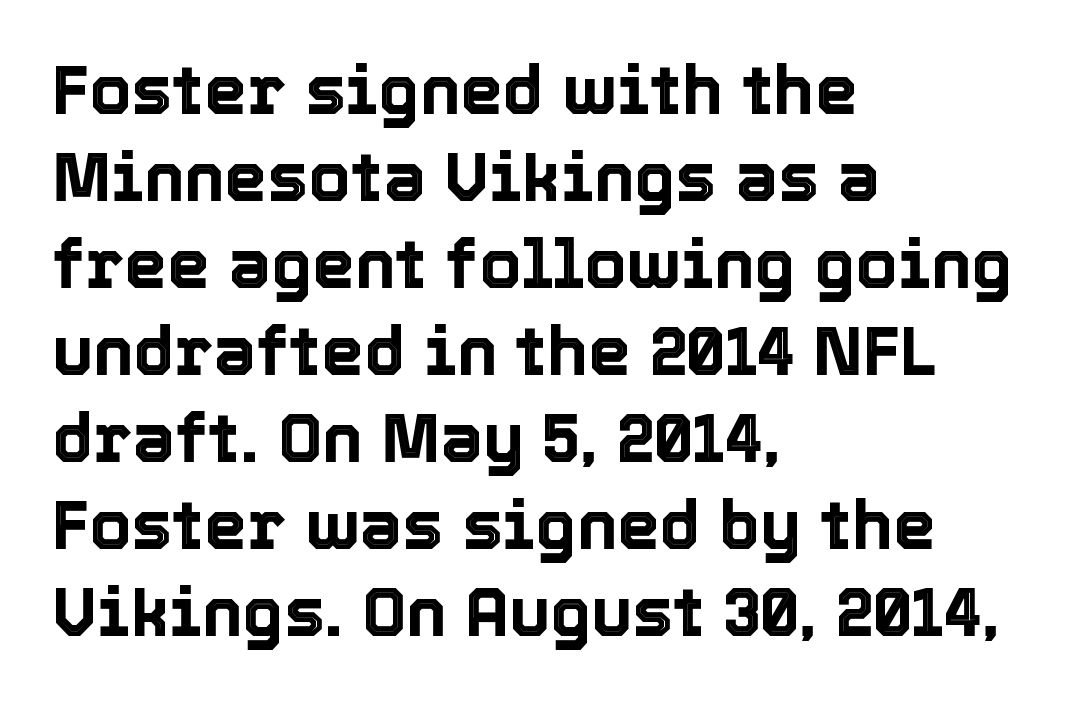
Spacing verdict: proportional, widths tailored to each character. Plain, unruled lines of type. Caption: multi-line text, flush left, ragged right. This rendering leaves character spacing at its baseline value. The axis of the letterforms is exactly vertical.
